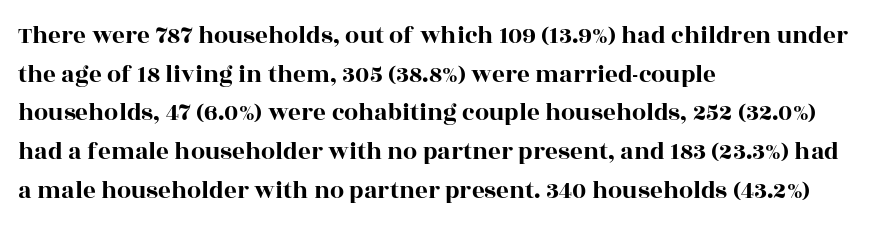
{"italic": "no", "underline": "no", "align": "left", "line_spacing": "normal", "line_spacing_ratio": 1.55, "letter_spacing": "normal", "letter_spacing_em": 0.0, "glyph_px": 25}
